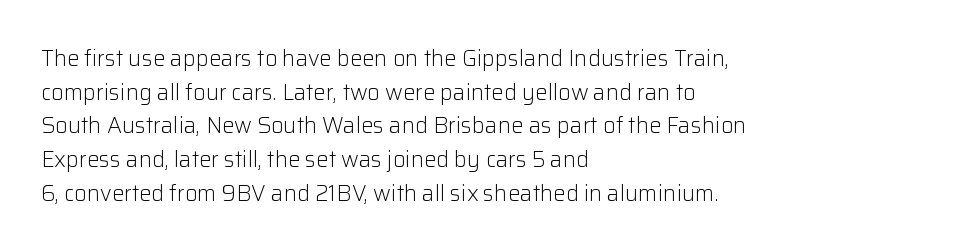
Q: Is the text bold? A: No.
Q: Is the text italic (slanted)? A: No, it is upright.
Q: Is the text underlined? A: No.
Q: How is the paragraph aligned? A: Left-aligned.
Q: Is the spacing between letters normal or unusually wide? A: Normal.
Q: Is the spacing between lines tight, normal or loose? A: Normal.
